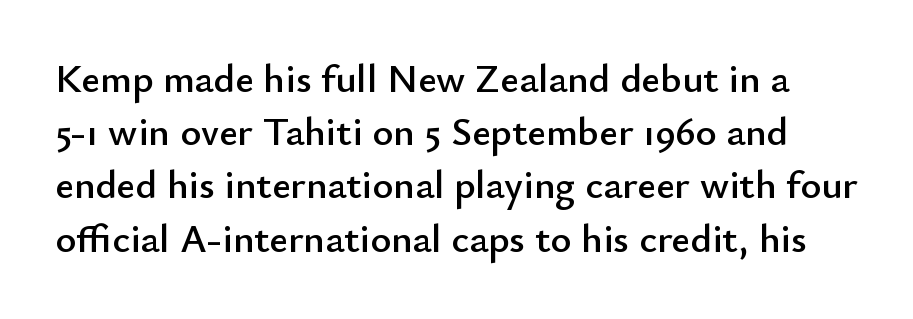
The image shows 40 px sans-serif type, upright; set normal line spacing (1.33x), normal letter spacing, not underlined; low stroke contrast and a small x-height.
